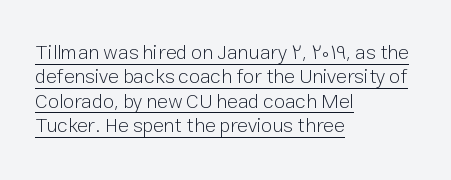
Students, note that the glyphs here touch the page at normal intervals. The setting favours the left margin, as ordinary paragraphs usually do. The characters are drawn with everyday or finer stroke widths. The rendering uses the underline text-decoration. Rendered with straight, roman letterforms.
